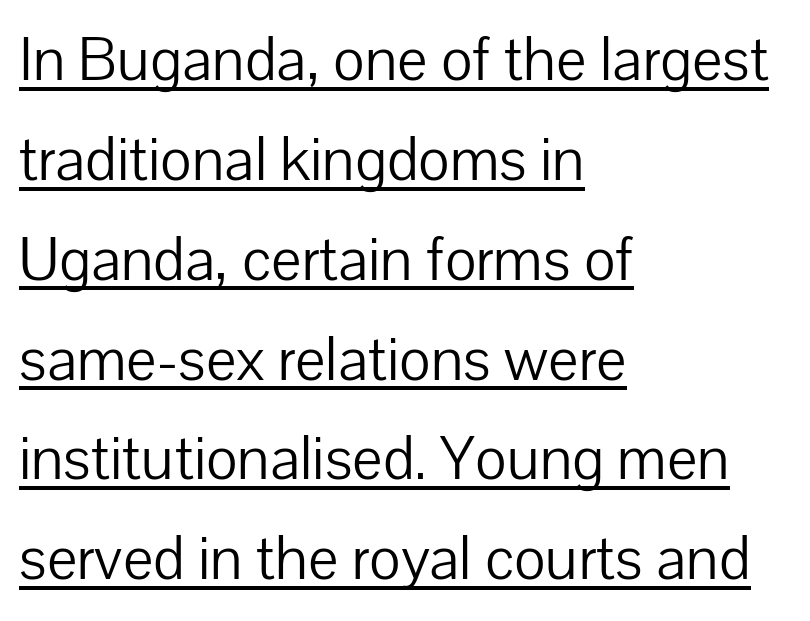
You can see a thin bar hugging the bottom of the glyphs. The characters display no serif detailing; their extremities are plain. Nobody touched the tracking dial on this one. A light-to-regular cut is what we see here.
